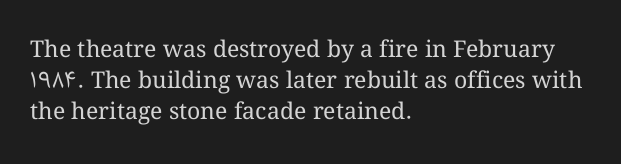
{"italic": "no", "bold": "no", "underline": "no", "align": "left", "line_spacing": "normal", "line_spacing_ratio": 1.35, "letter_spacing": "normal", "letter_spacing_em": 0.0, "glyph_px": 23}
